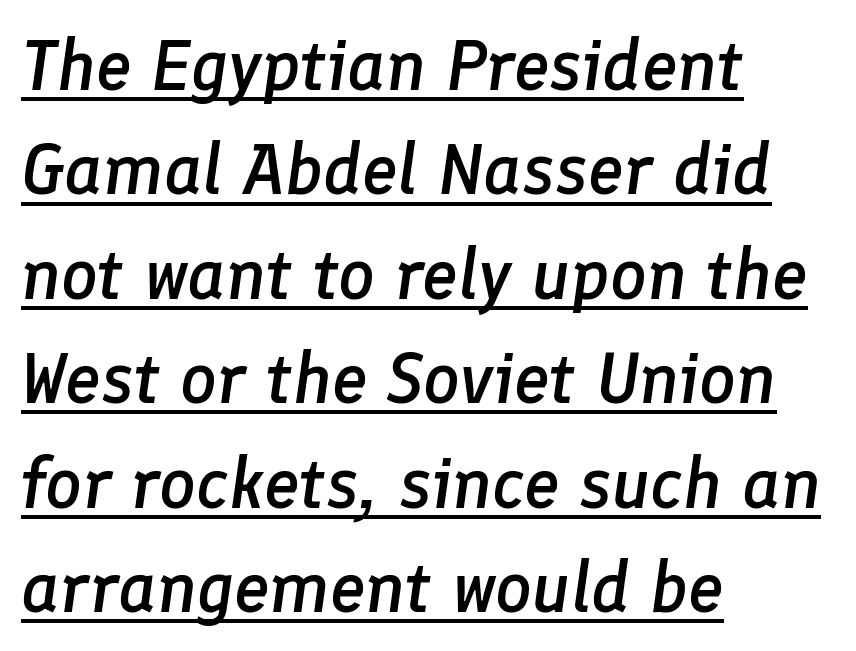
The image shows 72 px semibold type, italic (leaning right); set left-aligned, normal line spacing (1.45x), normal letter spacing, underlined; low stroke contrast and a medium x-height.
